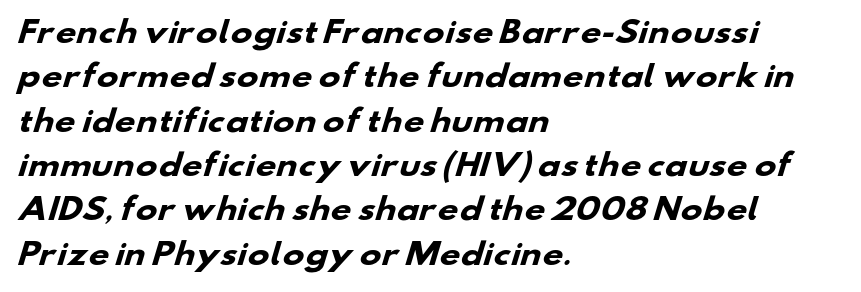
The image shows 29 px heavy, wide sans-serif type; set left-aligned, normal line spacing (1.53x), normal letter spacing, not underlined; low stroke contrast and a small x-height.
